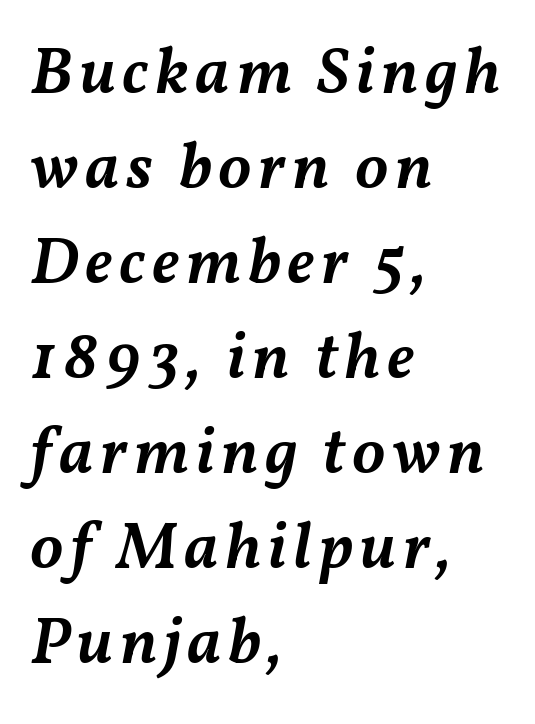
A fair bit of extra ink — the face is semibold, not bold. This sample has the flowing, uneven cadence of proportional lettering. A clean baseline with only descenders dipping below it. A classic flush-left, rag-right setting is used for this passage. Horizontal bands of white between lines are of average thickness. Quick note: italic.
